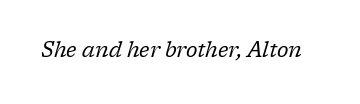
Each row of text sits above clean, open space. The passage shown is not bold in any degree. Each word holds together tightly as a unit, with standard inter-letter gaps. The rendering applies a slant to the glyphs.
